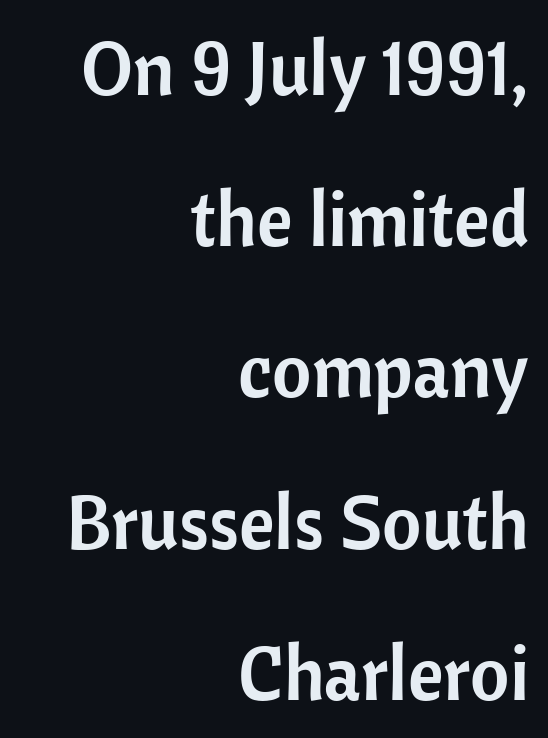
The image shows 76 px sans-serif type, upright; set right-aligned, loose line spacing (1.99x), normal letter spacing, not underlined; low stroke contrast and a medium x-height.
